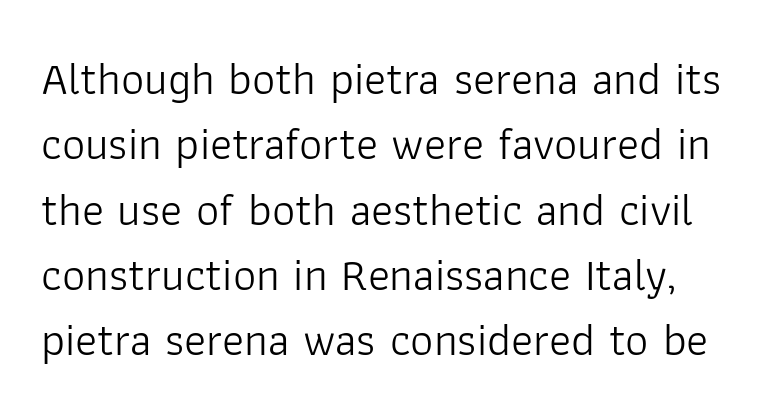
Q: Is the text bold? A: No.
Q: Is the text italic (slanted)? A: No, it is upright.
Q: Is the typeface a serif or a sans-serif typeface? A: Sans-serif.
Q: Is the text underlined? A: No.
Q: Is the spacing between letters normal or unusually wide? A: Normal.
Q: Is the spacing between lines tight, normal or loose? A: Normal.
Q: Width (condensed, normal, or wide)? A: Normal.
Q: Stroke contrast? A: Low.
Q: x-height? A: Medium.
Q: Monospaced? A: No.
